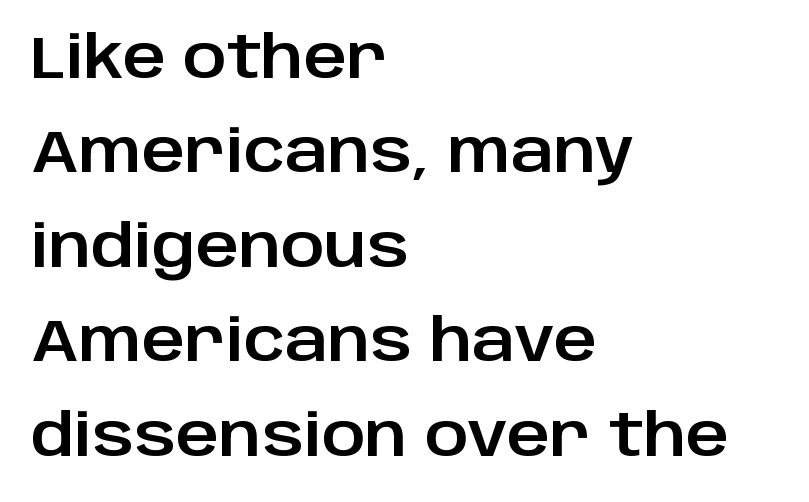
Q: Is the text italic (slanted)? A: No, it is upright.
Q: Is the typeface a serif or a sans-serif typeface? A: Sans-serif.
Q: Is the text underlined? A: No.
Q: How is the paragraph aligned? A: Left-aligned.
Q: Is the spacing between letters normal or unusually wide? A: Normal.
Q: Is the spacing between lines tight, normal or loose? A: Normal.
Q: Width (condensed, normal, or wide)? A: Normal.
Q: Stroke contrast? A: Low.
Q: x-height? A: Large.
Q: Monospaced? A: No.
